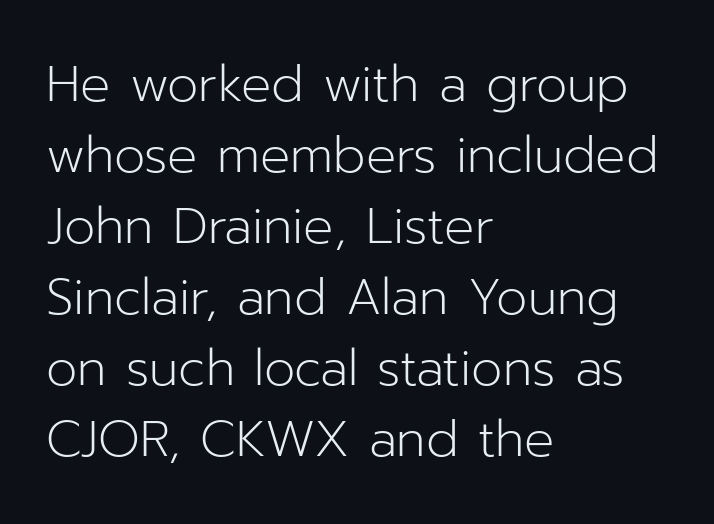
The image shows 50 px light sans-serif type, upright; set left-aligned, normal line spacing (1.42x), normal letter spacing, not underlined; low stroke contrast and a medium x-height.
